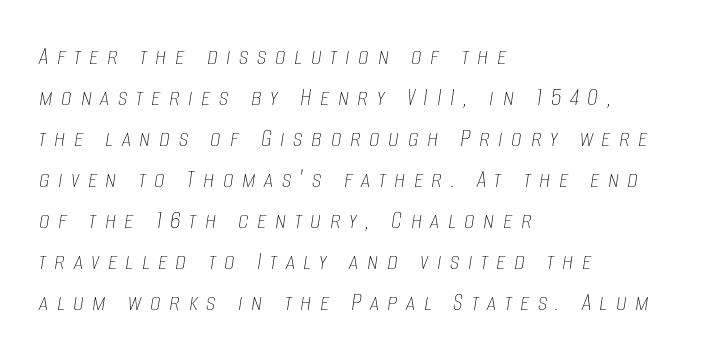
{"italic": "yes", "lean": "right", "slant_degrees": 8, "bold": "no", "underline": "no", "align": "left", "line_spacing": "normal", "line_spacing_ratio": 1.52, "letter_spacing": "wide", "letter_spacing_em": 0.31, "glyph_px": 27}
